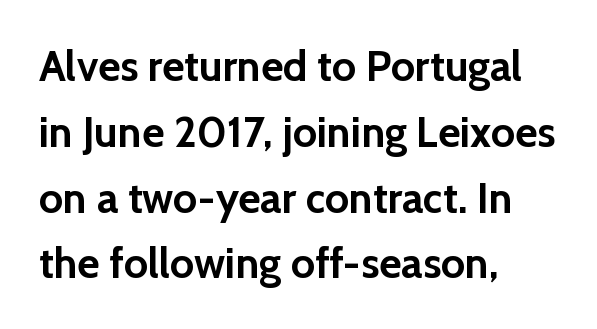
Typographically, this falls in the sans-serif category. The compositor pushed each line to the left boundary. Letter spacing: default. These lines are rendered in a variable-pitch font. Designer's note — italics off, roman on. A full-strength bold gives these letters their thick strokes.
